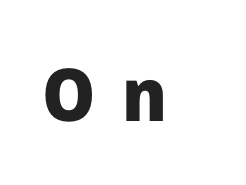
Q: Is the text bold? A: Yes.
Q: Is the text italic (slanted)? A: No, it is upright.
Q: Is the typeface a serif or a sans-serif typeface? A: Sans-serif.
Q: Is the text underlined? A: No.
Q: Is the spacing between letters normal or unusually wide? A: Unusually wide.
Q: Width (condensed, normal, or wide)? A: Normal.
Q: Stroke contrast? A: Low.
Q: x-height? A: Medium.
Q: Monospaced? A: No.
